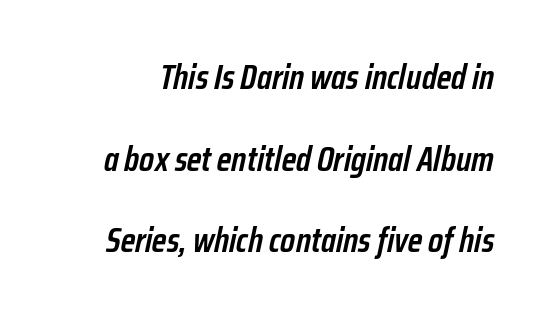
The image shows 35 px semibold, condensed type, italic (leaning right); set loose line spacing (2.33x), normal letter spacing, not underlined; low stroke contrast and a medium x-height.
